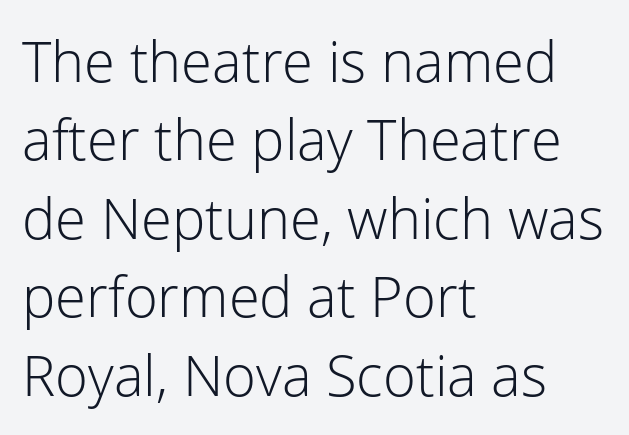
I'd call this a sans setting — the letters go barefoot. Nothing heavy about these letters — not bold at all. Spacing verdict: proportional, widths tailored to each character. Designer's note — italics off, roman on. The ragged edge is on the right, which tells us the setting is flush left. The gaps between neighbouring characters are ordinary and unremarkable.
